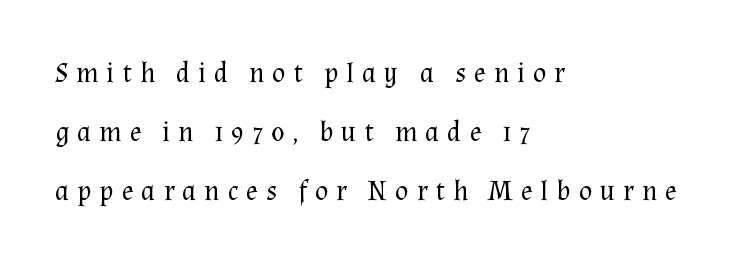
{"italic": "no", "bold": "no", "weight": "regular", "width": "normal", "stroke_contrast": "medium", "x_height": "medium", "monospaced": "no", "underline": "no", "align": "left", "line_spacing": "loose", "line_spacing_ratio": 2.1, "letter_spacing": "wide", "letter_spacing_em": 0.28, "glyph_px": 28}
